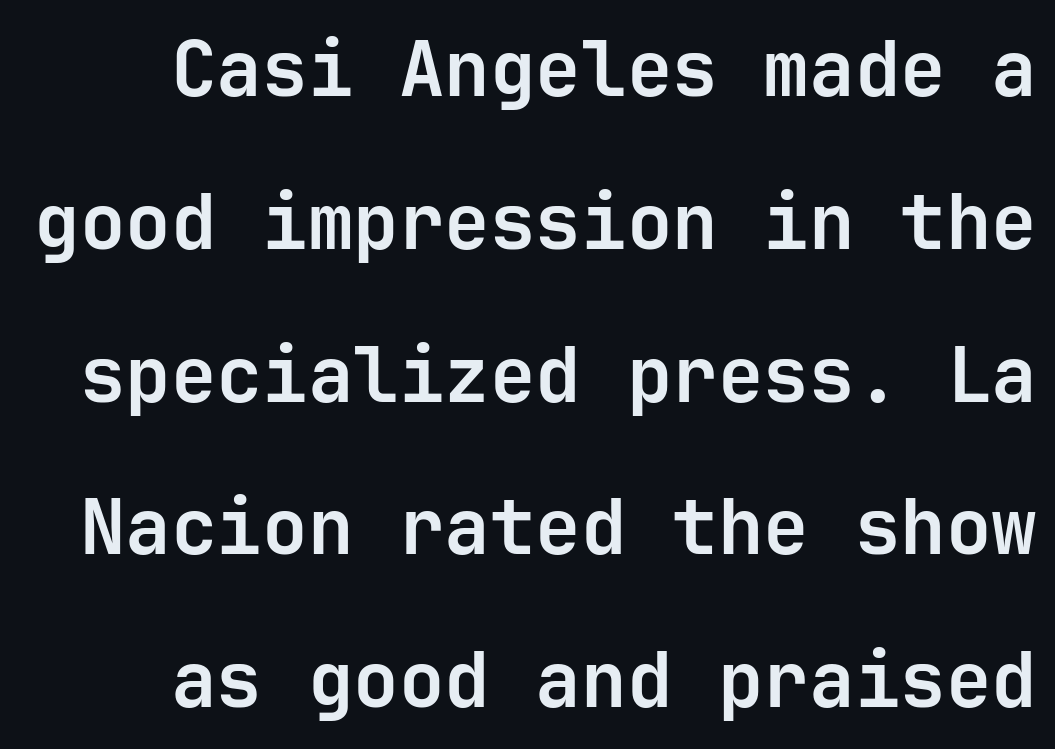
Its strokes are broad and dark, the hallmark of bold type. Each new line begins a long way beneath the previous one. Spacing verdict: monospaced, one width for all characters. To sum up the face: it is a sans, with no serifs.
